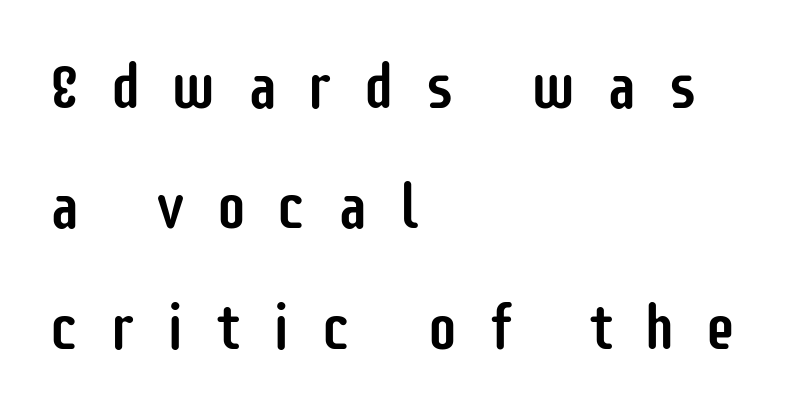
What's the leading like? Stretched, with rows far apart. Do the characters align in a grid? No, the font is proportional. Lines of text with bare space underneath. This is roman type, the default non-slanted kind.
